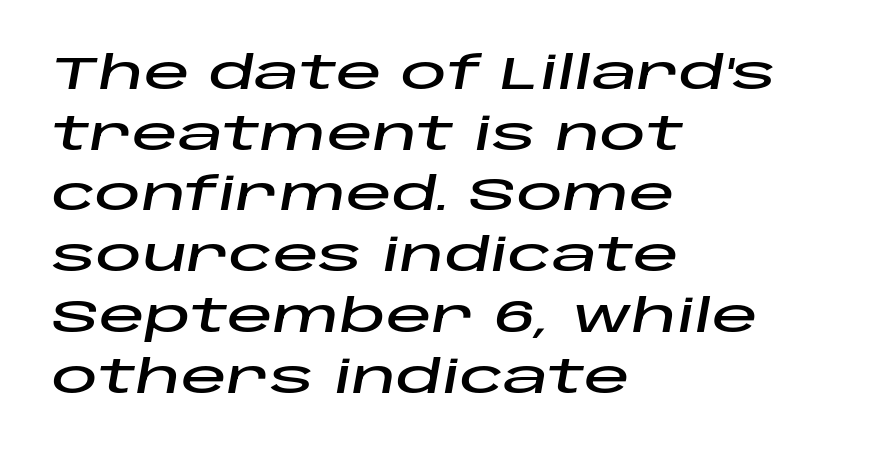
Q: Is the text italic (slanted)? A: Yes, it leans right by about 10 degrees.
Q: Is the text underlined? A: No.
Q: How is the paragraph aligned? A: Left-aligned.
Q: Is the spacing between letters normal or unusually wide? A: Normal.
Q: Is the spacing between lines tight, normal or loose? A: Normal.
Q: Width (condensed, normal, or wide)? A: Wide.
Q: Stroke contrast? A: Low.
Q: x-height? A: Large.
Q: Monospaced? A: No.
